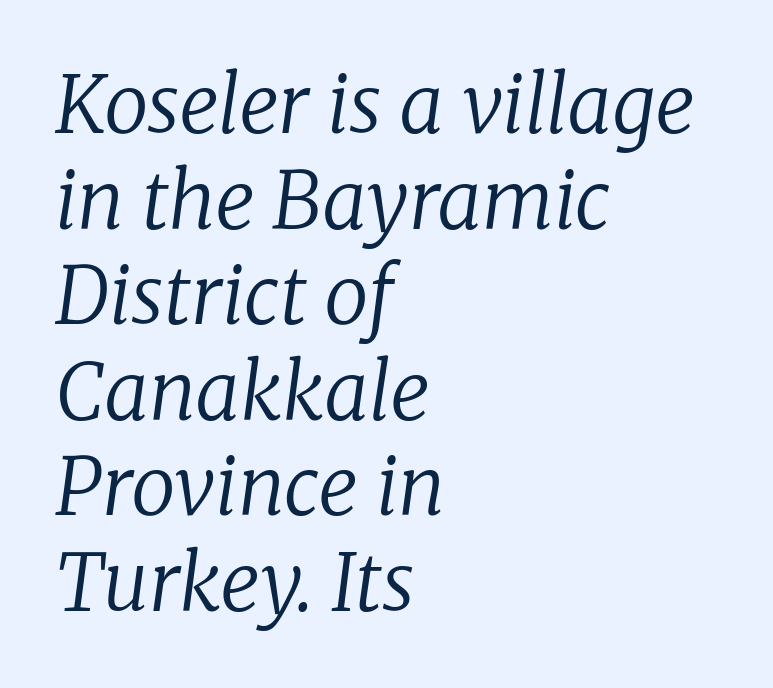
The passage shown is typed in a proportional face where columns would drift. Think standard paragraph weight, or any step lighter than that. The setting favours the left margin, as ordinary paragraphs usually do. Spacing between characters is what you'd get straight out of the box. Has an underline been added? It has not. The lettering tilts uniformly, giving the passage an italic look.
